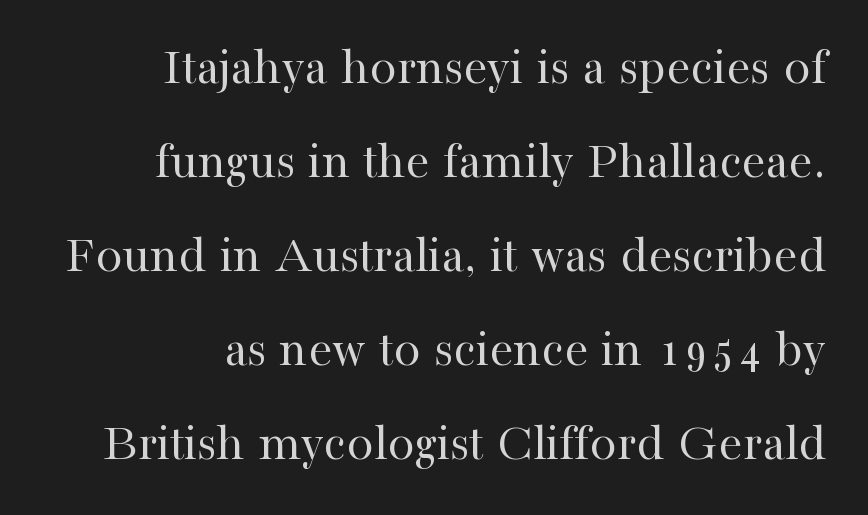
Q: Is the text bold? A: No.
Q: Is the text italic (slanted)? A: No, it is upright.
Q: Is the typeface a serif or a sans-serif typeface? A: Serif.
Q: Is the text underlined? A: No.
Q: How is the paragraph aligned? A: Right-aligned.
Q: Is the spacing between letters normal or unusually wide? A: Normal.
Q: Width (condensed, normal, or wide)? A: Normal.
Q: Stroke contrast? A: High.
Q: x-height? A: Medium.
Q: Monospaced? A: No.
